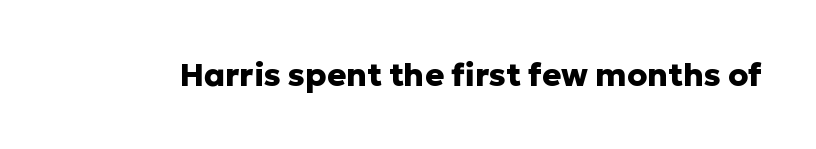
Q: Is the text bold? A: Yes.
Q: Is the text italic (slanted)? A: No, it is upright.
Q: Is the typeface a serif or a sans-serif typeface? A: Sans-serif.
Q: Is the text underlined? A: No.
Q: Is the spacing between letters normal or unusually wide? A: Normal.
Q: Width (condensed, normal, or wide)? A: Normal.
Q: Stroke contrast? A: Low.
Q: x-height? A: Medium.
Q: Monospaced? A: No.
